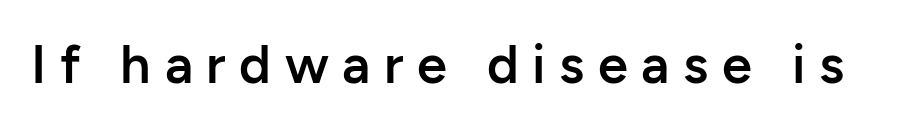
The image shows 54 px semibold sans-serif type, upright; set unusually wide letter spacing (+0.25 em), not underlined; low stroke contrast and a medium x-height.
